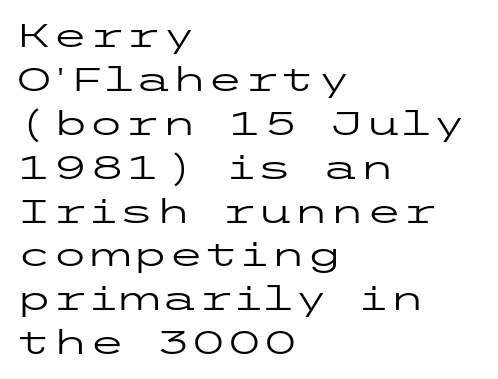
The image shows 33 px regular-weight, wide sans-serif type, upright; set left-aligned, normal line spacing (1.33x), normal letter spacing, not underlined; low stroke contrast and a medium x-height.
